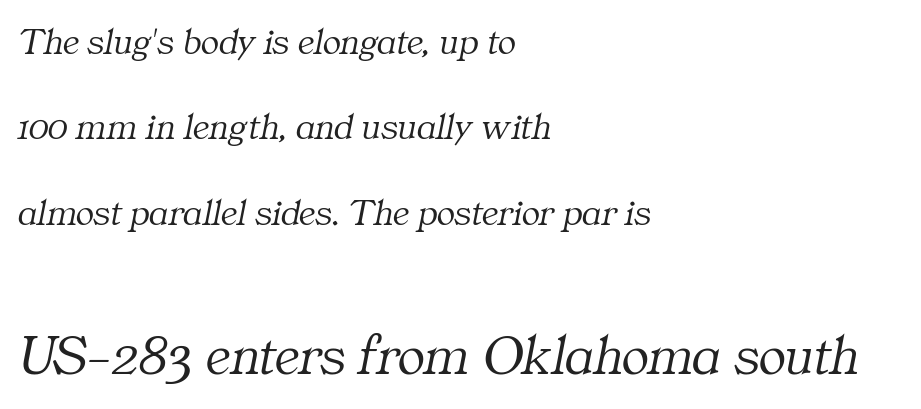
The image shows 57 px light serif type, italic (leaning right); set left-aligned, loose line spacing (2.25x), normal letter spacing, not underlined; the second (bottom) block is 1.5x larger; medium stroke contrast and a medium x-height.
